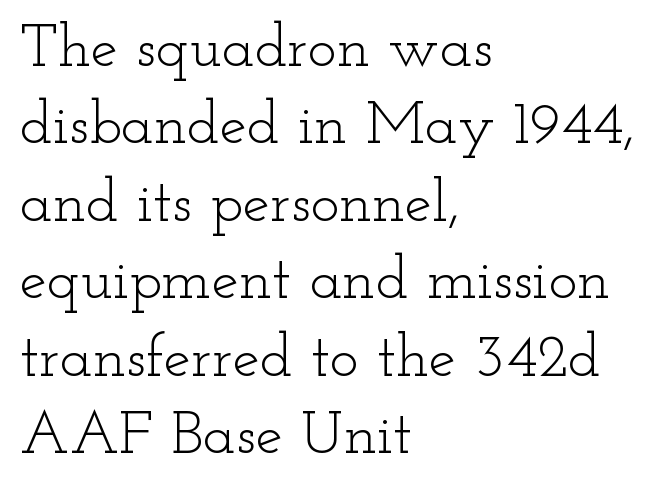
{"serif": "yes", "italic": "no", "bold": "no", "weight": "light", "width": "wide", "stroke_contrast": "low", "x_height": "small", "monospaced": "no", "underline": "no", "align": "left", "line_spacing": "normal", "line_spacing_ratio": 1.27, "letter_spacing": "normal", "letter_spacing_em": 0.0, "glyph_px": 61}
